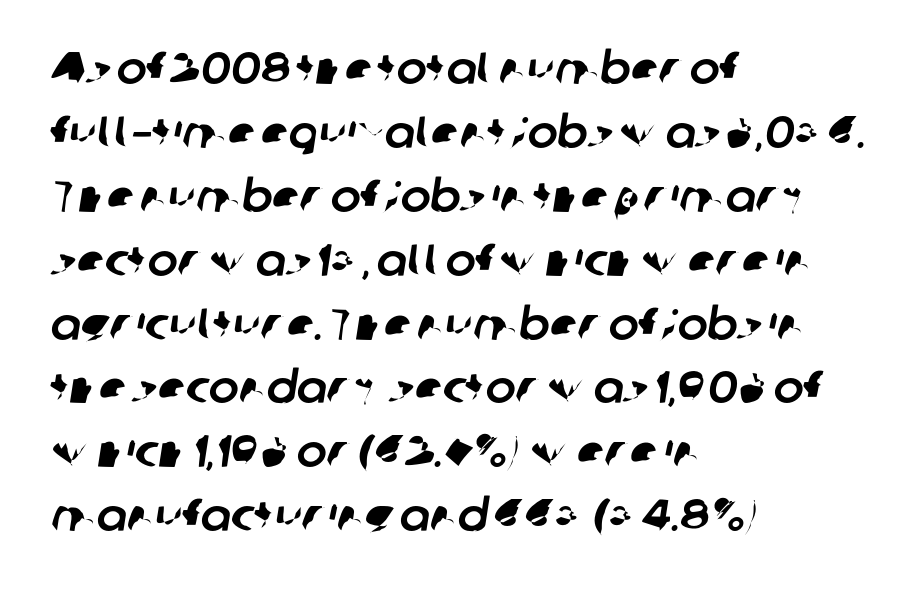
The image shows 45 px sans-serif type; set left-aligned, normal line spacing (1.42x), normal letter spacing, not underlined; low stroke contrast and a medium x-height.
